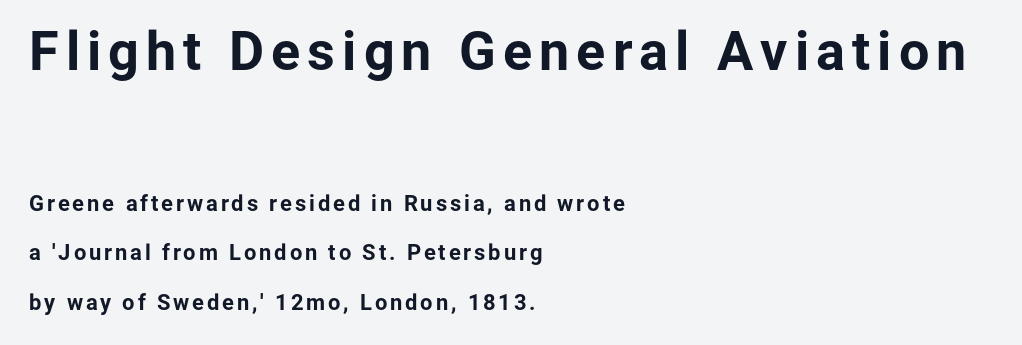
Q: Is the text bold? A: Yes.
Q: Is the text italic (slanted)? A: No, it is upright.
Q: Is the typeface a serif or a sans-serif typeface? A: Sans-serif.
Q: Is the text underlined? A: No.
Q: How is the paragraph aligned? A: Left-aligned.
Q: Is the spacing between lines tight, normal or loose? A: Loose.
Q: Which block of text is set in a larger size, the first (top) or the second (bottom)? A: The first (top) one.
Q: Width (condensed, normal, or wide)? A: Normal.
Q: Stroke contrast? A: Low.
Q: x-height? A: Medium.
Q: Monospaced? A: No.
